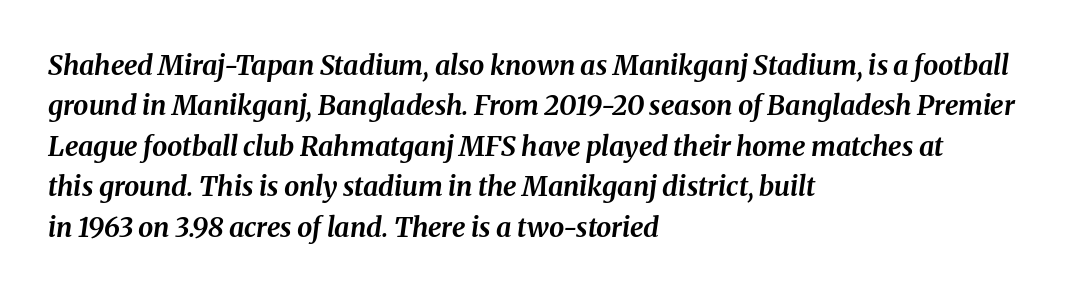
{"italic": "yes", "lean": "right", "slant_degrees": 8, "bold": "yes", "underline": "no", "align": "left", "line_spacing": "normal", "line_spacing_ratio": 1.5, "letter_spacing": "normal", "letter_spacing_em": 0.0, "glyph_px": 27}
